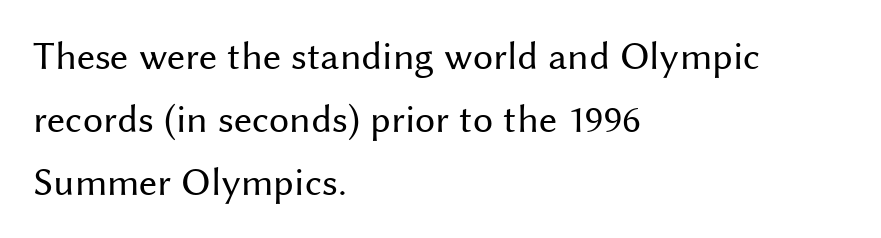
This sample uses a sans-serif face. No italicization has been applied; the sample stays upright. In terms of leading, this rendering sits right in the middle. Character widths vary here, with narrow letters taking less room than wide ones. The words here are not underlined.
